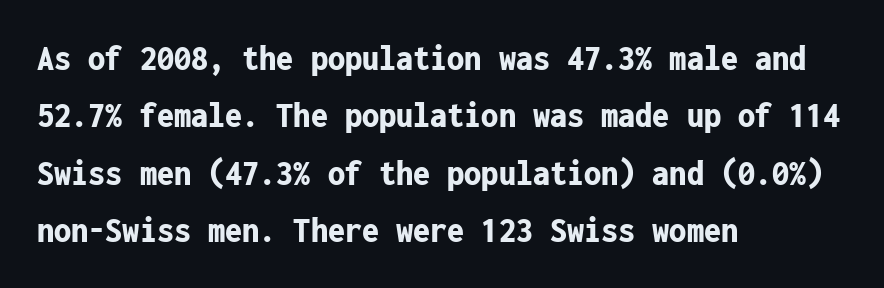
The image shows 38 px bold, condensed sans-serif type, upright, monospaced; set left-aligned, normal line spacing (1.51x), normal letter spacing, not underlined; low stroke contrast and a medium x-height.
